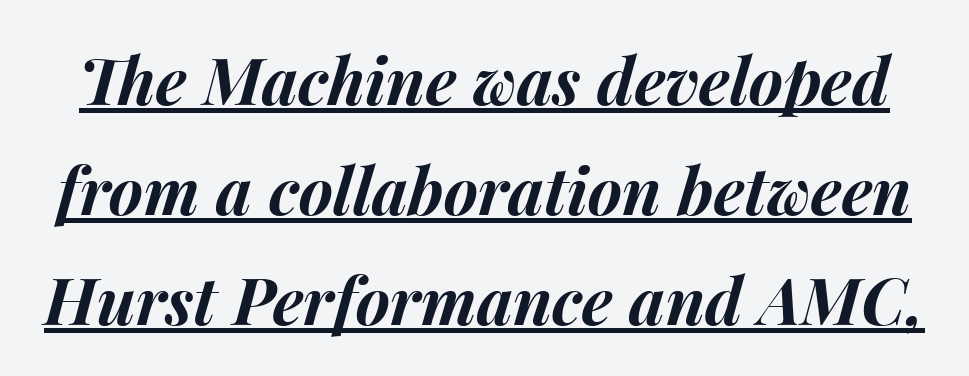
Q: Is the text bold? A: Yes.
Q: Is the text italic (slanted)? A: Yes, it leans right by about 15 degrees.
Q: Is the text underlined? A: Yes.
Q: Is the spacing between letters normal or unusually wide? A: Normal.
Q: Is the spacing between lines tight, normal or loose? A: Normal.
Q: Width (condensed, normal, or wide)? A: Normal.
Q: Stroke contrast? A: Medium.
Q: x-height? A: Medium.
Q: Monospaced? A: No.
